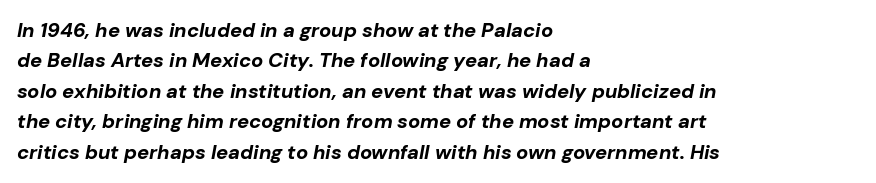
Q: Is the text bold? A: Yes.
Q: Is the text italic (slanted)? A: Yes, it leans right by about 10 degrees.
Q: Is the text underlined? A: No.
Q: How is the paragraph aligned? A: Left-aligned.
Q: Is the spacing between letters normal or unusually wide? A: Normal.
Q: Is the spacing between lines tight, normal or loose? A: Normal.
